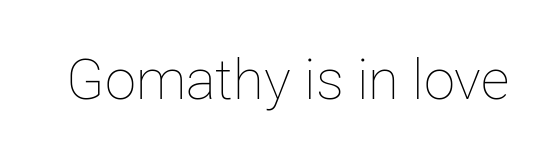
The image shows 56 px thin type, upright; set normal letter spacing, not underlined; low stroke contrast and a medium x-height.
